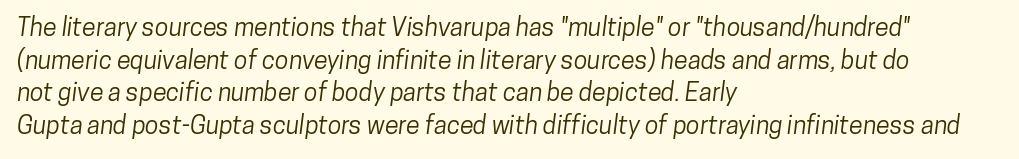
The image shows 25 px text type; set left-aligned, normal line spacing (1.31x), normal letter spacing, not underlined.
